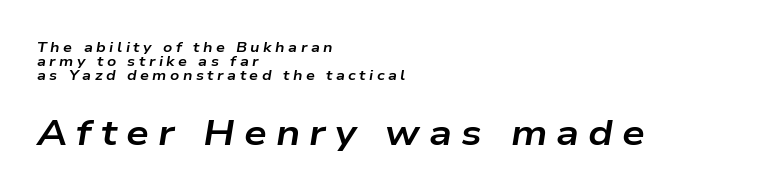
Q: Is the text bold? A: Yes.
Q: Is the text italic (slanted)? A: Yes, it leans right by about 9 degrees.
Q: Is the text underlined? A: No.
Q: How is the paragraph aligned? A: Left-aligned.
Q: Is the spacing between letters normal or unusually wide? A: Unusually wide.
Q: Is the spacing between lines tight, normal or loose? A: Tight.
Q: Which block of text is set in a larger size, the first (top) or the second (bottom)? A: The second (bottom) one.
Q: Width (condensed, normal, or wide)? A: Wide.
Q: Stroke contrast? A: Low.
Q: x-height? A: Medium.
Q: Monospaced? A: No.
